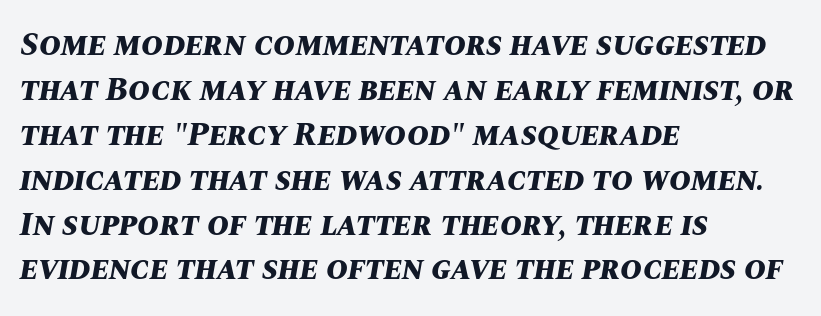
The image shows 33 px bold type, italic (leaning right); set left-aligned, normal line spacing (1.36x), normal letter spacing, not underlined; medium stroke contrast and a large x-height.
